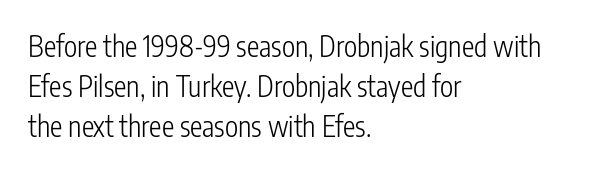
The image shows 28 px light, condensed sans-serif type, upright; set left-aligned, normal line spacing (1.43x), normal letter spacing, not underlined; low stroke contrast and a medium x-height.
